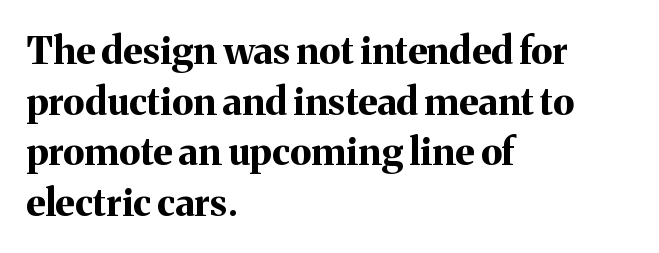
{"serif": "yes", "italic": "no", "bold": "yes", "weight": "bold", "width": "normal", "stroke_contrast": "medium", "x_height": "medium", "monospaced": "no", "underline": "no", "align": "left", "line_spacing": "normal", "line_spacing_ratio": 1.33, "letter_spacing": "normal", "letter_spacing_em": 0.0, "glyph_px": 38}
